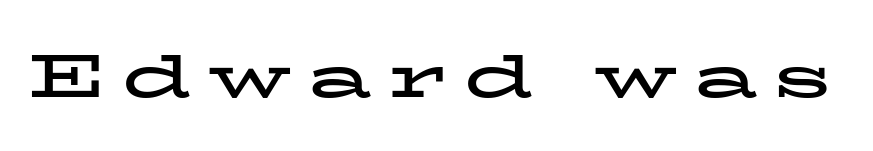
The image shows 61 px bold, wide serif type, upright; set unusually wide letter spacing (+0.27 em), not underlined; low stroke contrast and a medium x-height.
